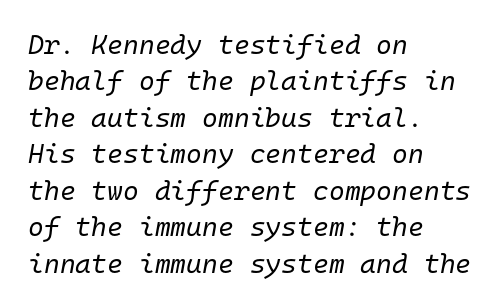
Q: Is the text bold? A: No.
Q: Is the text italic (slanted)? A: Yes, it leans right by about 10 degrees.
Q: Is the text underlined? A: No.
Q: How is the paragraph aligned? A: Left-aligned.
Q: Is the spacing between letters normal or unusually wide? A: Normal.
Q: Is the spacing between lines tight, normal or loose? A: Normal.
